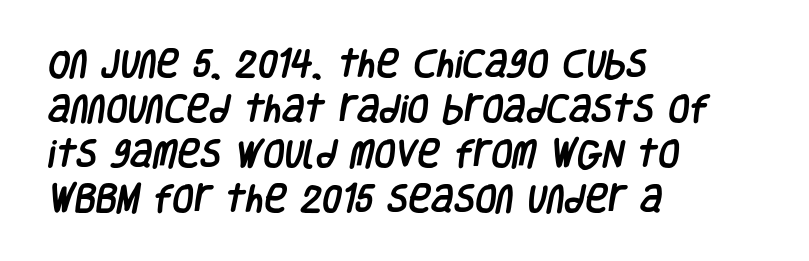
{"serif": "no", "width": "condensed", "stroke_contrast": "low", "x_height": "large", "monospaced": "no", "underline": "no", "align": "left", "line_spacing": "normal", "line_spacing_ratio": 1.45, "letter_spacing": "normal", "letter_spacing_em": 0.0, "glyph_px": 31}
